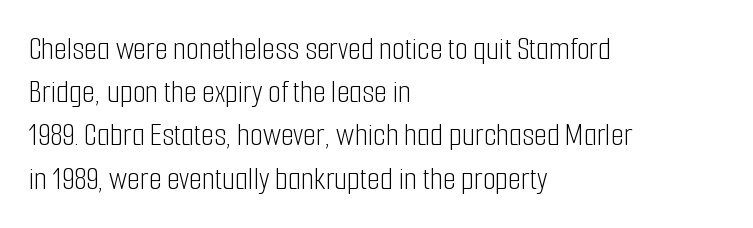
{"serif": "no", "italic": "no", "bold": "no", "weight": "light", "width": "condensed", "stroke_contrast": "low", "x_height": "medium", "monospaced": "no", "underline": "no", "align": "left", "line_spacing": "normal", "line_spacing_ratio": 1.31, "letter_spacing": "normal", "letter_spacing_em": 0.0, "glyph_px": 33}
